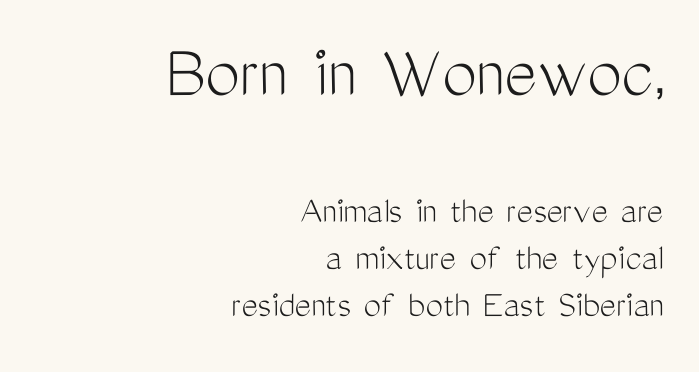
Q: Is the text bold? A: No.
Q: Is the text italic (slanted)? A: No, it is upright.
Q: Is the typeface a serif or a sans-serif typeface? A: Sans-serif.
Q: Is the text underlined? A: No.
Q: How is the paragraph aligned? A: Right-aligned.
Q: Is the spacing between letters normal or unusually wide? A: Normal.
Q: Which block of text is set in a larger size, the first (top) or the second (bottom)? A: The first (top) one.
Q: Width (condensed, normal, or wide)? A: Condensed.
Q: Stroke contrast? A: Medium.
Q: x-height? A: Medium.
Q: Monospaced? A: No.
